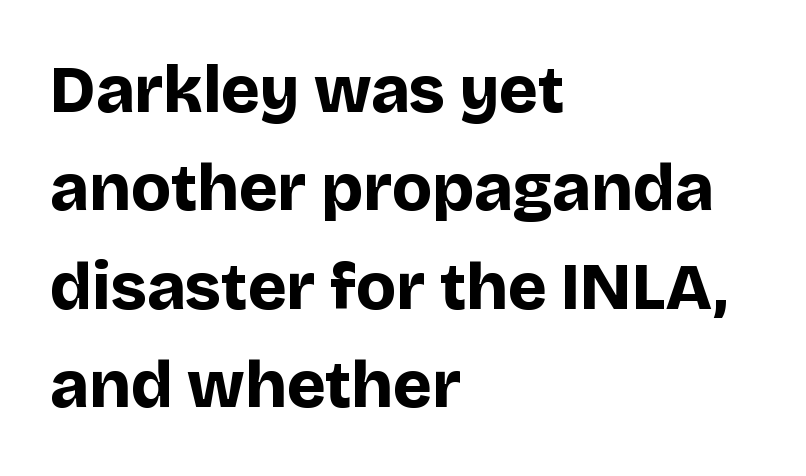
{"serif": "no", "italic": "no", "bold": "yes", "weight": "bold", "width": "normal", "stroke_contrast": "low", "x_height": "large", "monospaced": "no", "underline": "no", "align": "left", "line_spacing": "normal", "line_spacing_ratio": 1.49, "letter_spacing": "normal", "letter_spacing_em": 0.0, "glyph_px": 66}
